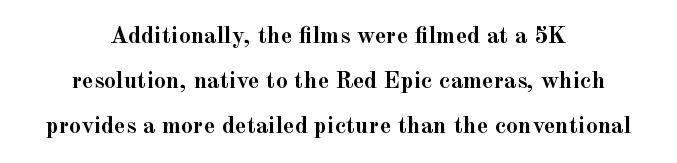
The image shows 24 px bold type, upright; set centered, line spacing 1.87x, normal letter spacing, not underlined.
